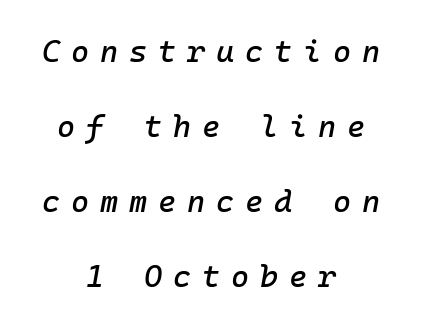
The image shows 31 px text type, italic (leaning right), monospaced; set centered, loose line spacing (2.42x), unusually wide letter spacing (+0.35 em), not underlined; low stroke contrast and a medium x-height.
